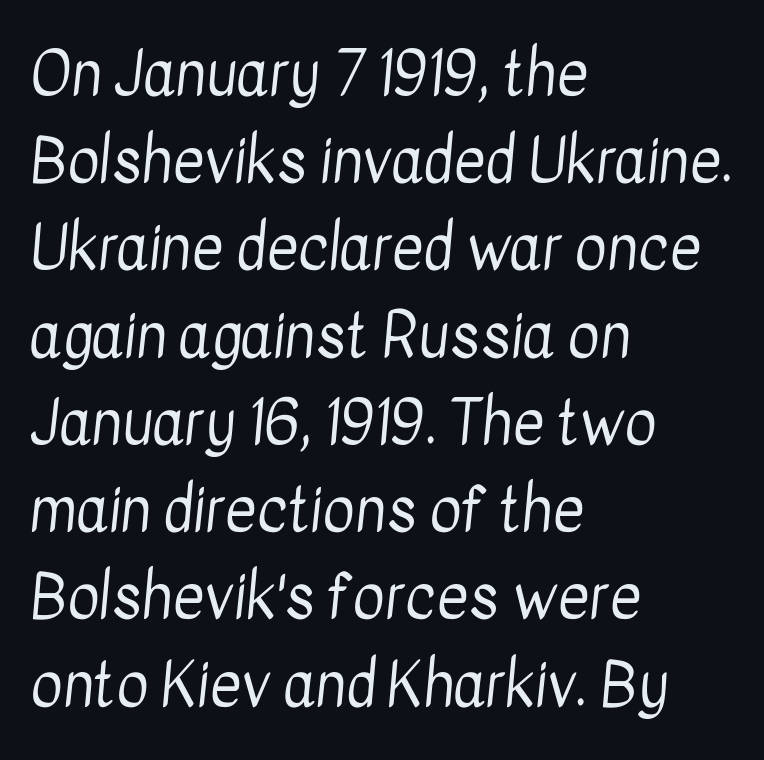
These lines stack with their left ends in a neat column. The rendering shows plain stroke endings on the letterforms — a sans-serif design. Character widths vary here, with narrow letters taking less room than wide ones. The typeface has the unassuming heft of standard copy or less. Nobody drew a line under any word here.
